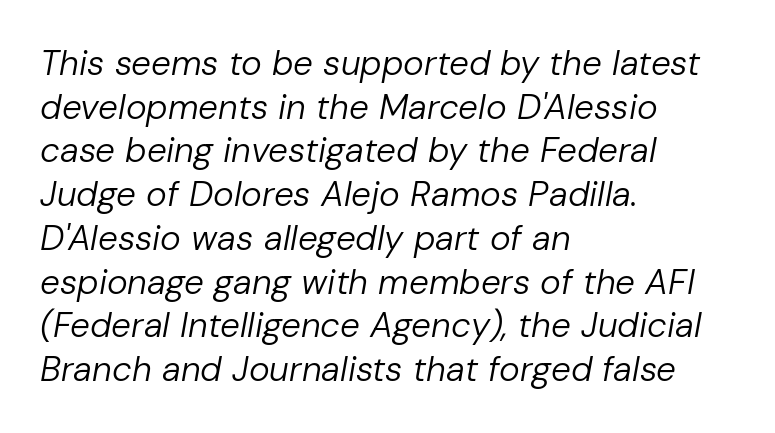
The image shows 35 px regular-weight type, italic (leaning right); set left-aligned, normal line spacing (1.25x), normal letter spacing, not underlined; low stroke contrast and a medium x-height.
